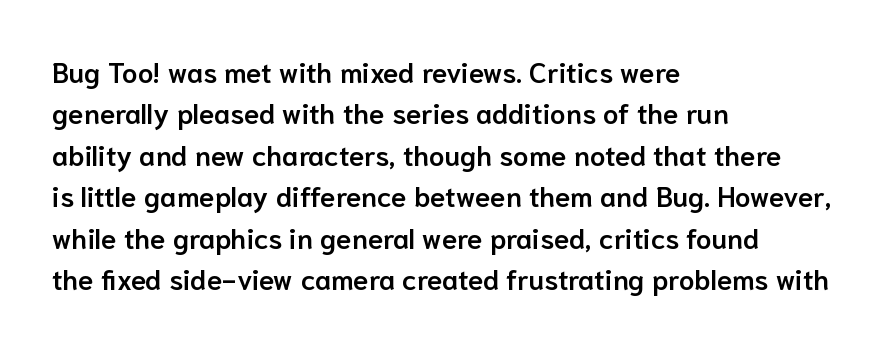
The image shows 28 px semibold sans-serif type, upright; set left-aligned, normal line spacing (1.48x), normal letter spacing, not underlined; low stroke contrast and a medium x-height.
